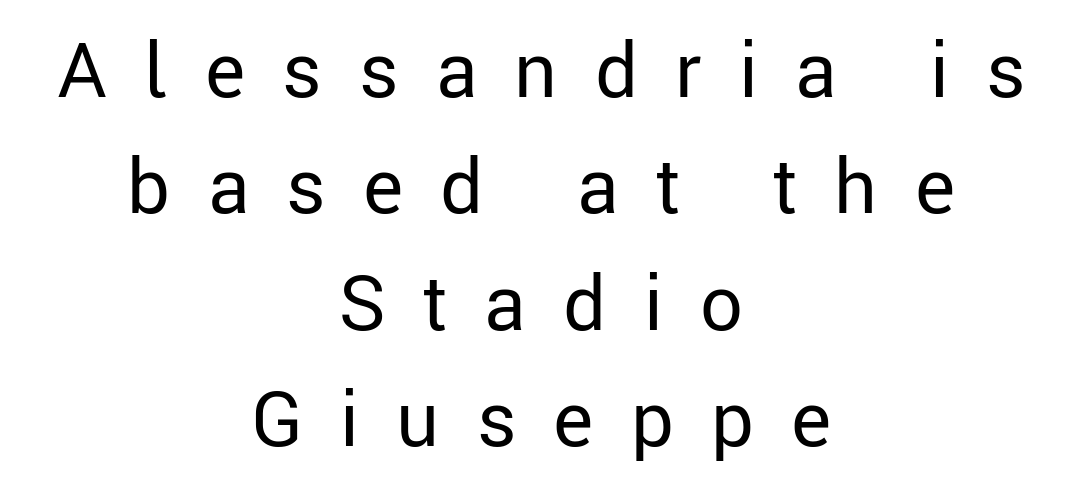
The image shows 76 px regular-weight sans-serif type, upright; set centered, normal line spacing (1.53x), unusually wide letter spacing (+0.49 em), not underlined; low stroke contrast and a medium x-height.
